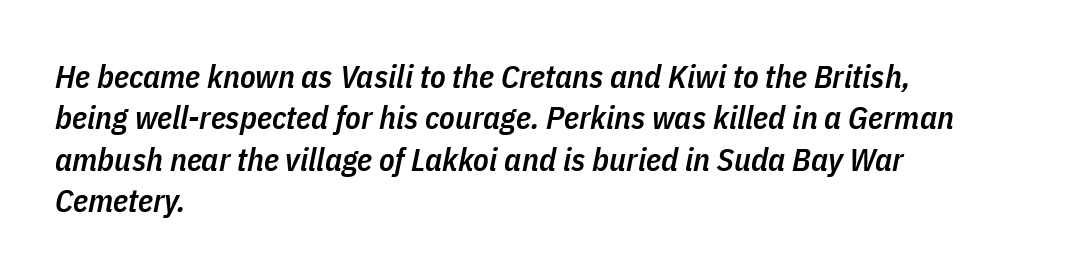
The vertical gap from one line to the next is medium. The space beneath each line is pristine and unruled. You could not count columns in this text — the font is proportionally spaced. Is the letter spacing exaggerated? No — it looks like the ordinary default.
